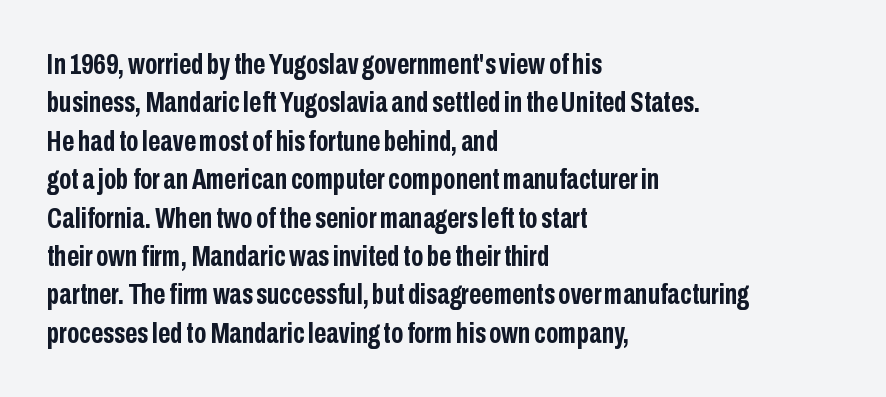
{"serif": "no", "italic": "no", "bold": "yes", "weight": "semibold", "width": "condensed", "stroke_contrast": "low", "x_height": "medium", "monospaced": "no", "underline": "no", "align": "left", "line_spacing": "normal", "line_spacing_ratio": 1.28, "letter_spacing": "normal", "letter_spacing_em": 0.0, "glyph_px": 30}
